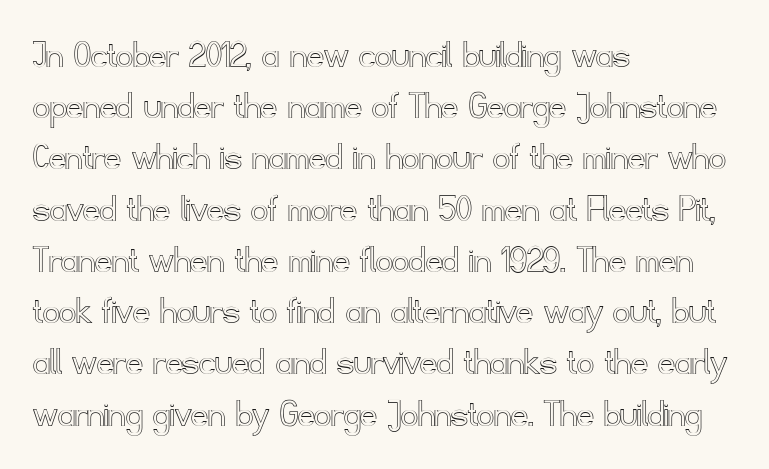
The image shows 41 px text type, upright; set left-aligned, normal line spacing (1.25x), normal letter spacing, not underlined; a small x-height.
